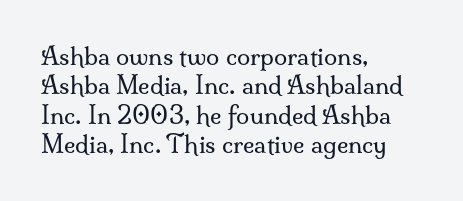
Q: Is the text bold? A: No.
Q: Is the text italic (slanted)? A: No, it is upright.
Q: Is the text underlined? A: No.
Q: How is the paragraph aligned? A: Left-aligned.
Q: Is the spacing between letters normal or unusually wide? A: Normal.
